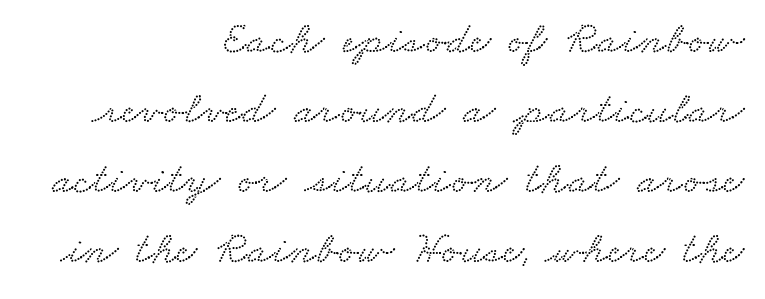
Q: Is the typeface a serif or a sans-serif typeface? A: Serif.
Q: Is the text underlined? A: No.
Q: How is the paragraph aligned? A: Right-aligned.
Q: Is the spacing between letters normal or unusually wide? A: Normal.
Q: Is the spacing between lines tight, normal or loose? A: Normal.
Q: Width (condensed, normal, or wide)? A: Wide.
Q: Stroke contrast? A: Low.
Q: x-height? A: Small.
Q: Monospaced? A: No.
